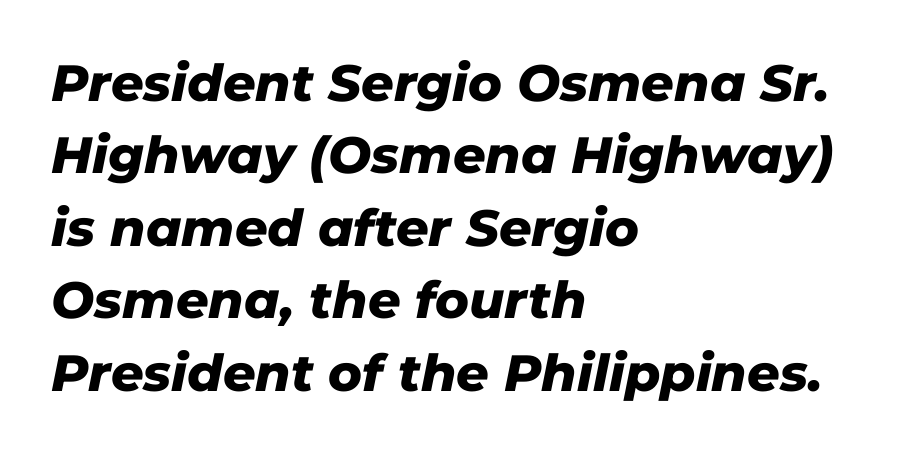
The image shows 51 px heavy type, italic (leaning right); set left-aligned, normal line spacing (1.42x), normal letter spacing, not underlined; low stroke contrast and a medium x-height.
